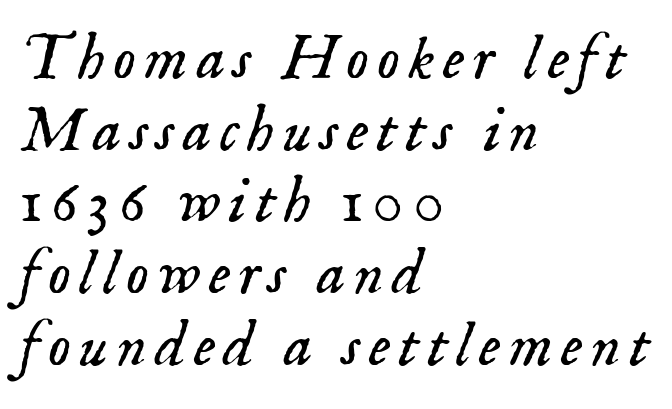
Q: Is the text bold? A: No.
Q: Is the text italic (slanted)? A: Yes, it leans right by about 18 degrees.
Q: Is the typeface a serif or a sans-serif typeface? A: Serif.
Q: Is the text underlined? A: No.
Q: How is the paragraph aligned? A: Left-aligned.
Q: Is the spacing between lines tight, normal or loose? A: Tight.
Q: Width (condensed, normal, or wide)? A: Normal.
Q: Stroke contrast? A: Low.
Q: x-height? A: Small.
Q: Monospaced? A: No.
